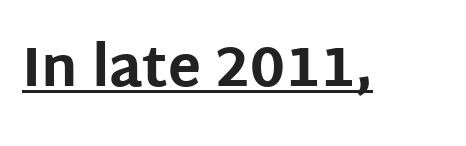
{"serif": "no", "italic": "no", "bold": "yes", "weight": "bold", "width": "normal", "stroke_contrast": "low", "x_height": "large", "monospaced": "no", "underline": "yes", "letter_spacing": "normal", "letter_spacing_em": 0.0, "glyph_px": 55}
